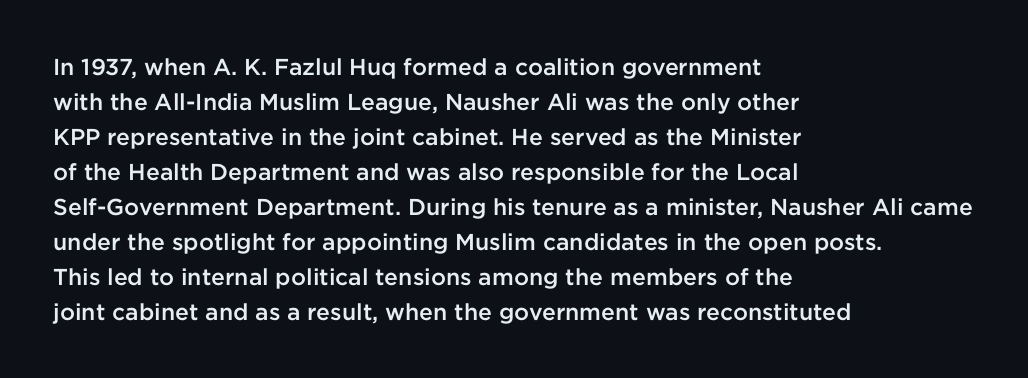
Teacher's note: observe the even left margin — that is flush-left alignment. The letters stand upright; this is a roman face. The string is rendered with underlining switched off. A somewhat darkened texture: the type is semibold rather than bold.
